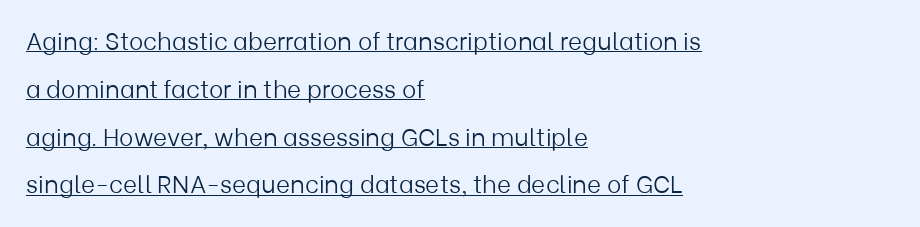
Each new line begins a long way beneath the previous one. Italic: no, the glyphs are upright roman. Spacing between characters is what you'd get straight out of the box. Is this a heavy cut? Hardly; it is regular or lighter. Underlined type. Typeset ragged right — the left edge is the straight one.
